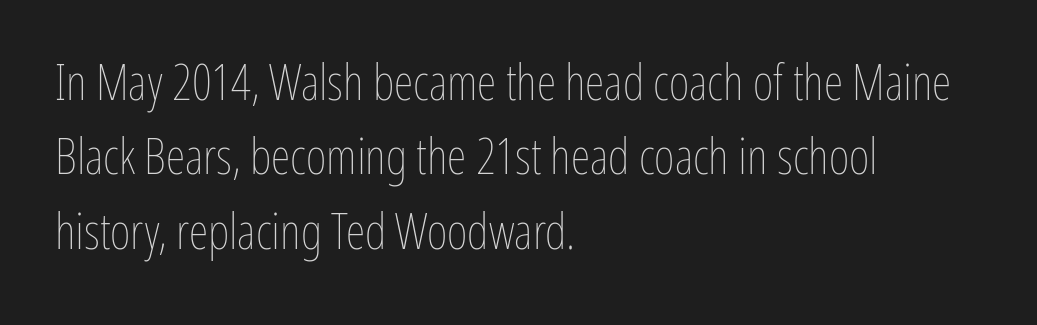
Q: Is the text bold? A: No.
Q: Is the text italic (slanted)? A: No, it is upright.
Q: Is the text underlined? A: No.
Q: How is the paragraph aligned? A: Left-aligned.
Q: Is the spacing between letters normal or unusually wide? A: Normal.
Q: Is the spacing between lines tight, normal or loose? A: Normal.
Q: Width (condensed, normal, or wide)? A: Condensed.
Q: Stroke contrast? A: Low.
Q: x-height? A: Medium.
Q: Monospaced? A: No.
